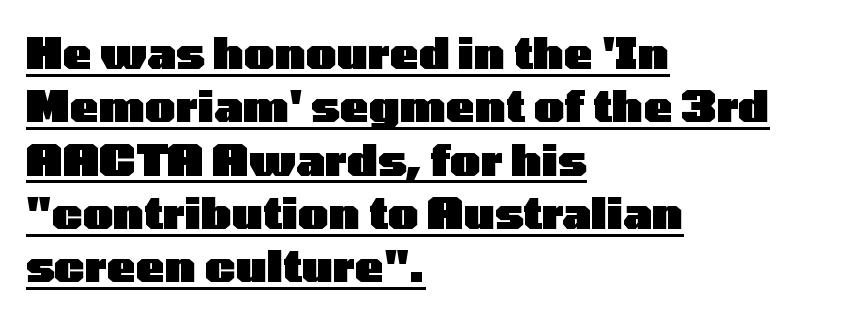
{"serif": "no", "italic": "no", "bold": "yes", "weight": "heavy", "width": "wide", "stroke_contrast": "low", "x_height": "medium", "monospaced": "no", "underline": "yes", "align": "left", "line_spacing_ratio": 1.24, "letter_spacing": "normal", "letter_spacing_em": 0.0, "glyph_px": 43}
